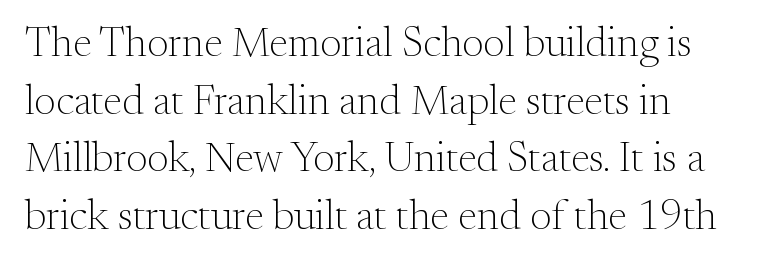
The image shows 42 px light serif type, upright; set normal line spacing (1.37x), normal letter spacing, not underlined; medium stroke contrast and a small x-height.
